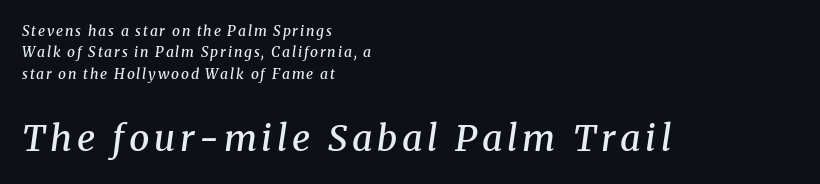
{"serif": "yes", "italic": "yes", "lean": "right", "slant_degrees": 8, "bold": "semi", "weight": "semibold", "width": "normal", "stroke_contrast": "medium", "x_height": "medium", "monospaced": "no", "underline": "no", "align": "left", "line_spacing": "normal", "line_spacing_ratio": 1.53, "larger_block": "second", "size_ratio": 2.57, "glyph_px": 36}
